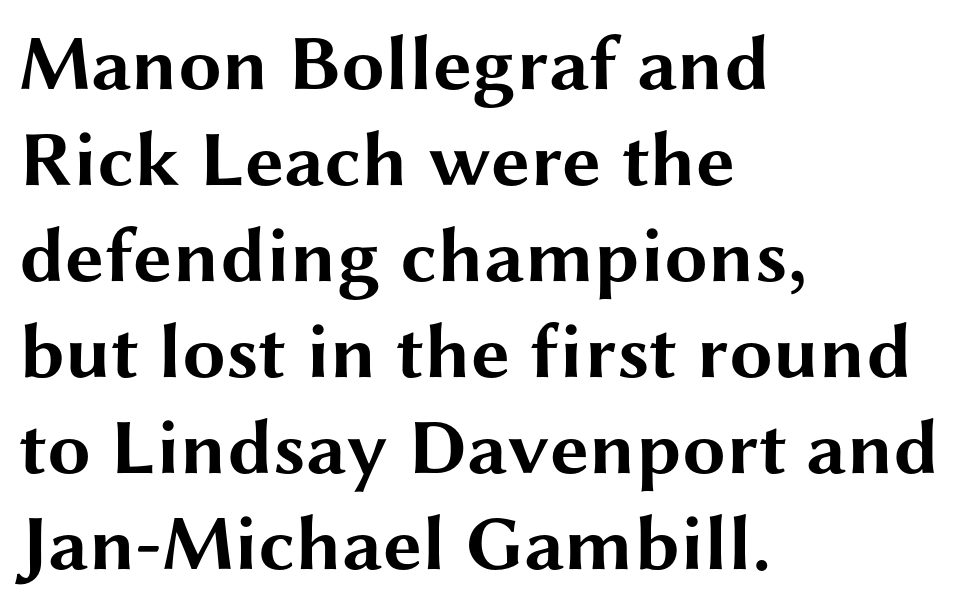
Q: Is the text bold? A: Yes.
Q: Is the text italic (slanted)? A: No, it is upright.
Q: Is the typeface a serif or a sans-serif typeface? A: Sans-serif.
Q: Is the text underlined? A: No.
Q: How is the paragraph aligned? A: Left-aligned.
Q: Is the spacing between letters normal or unusually wide? A: Normal.
Q: Width (condensed, normal, or wide)? A: Wide.
Q: Stroke contrast? A: Medium.
Q: x-height? A: Medium.
Q: Monospaced? A: No.
